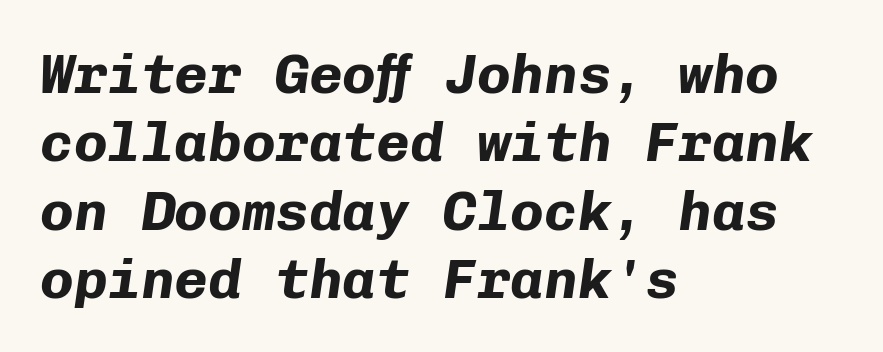
{"italic": "yes", "lean": "right", "slant_degrees": 8, "bold": "yes", "weight": "bold", "width": "normal", "stroke_contrast": "low", "x_height": "medium", "monospaced": "yes", "underline": "no", "align": "left", "line_spacing_ratio": 1.22, "letter_spacing": "normal", "letter_spacing_em": 0.0, "glyph_px": 56}
